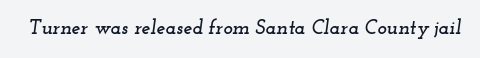
No extra tracking has been applied to these lines. The typography opts for an oblique posture over an upright one. Descenders are the only things crossing below the line.
